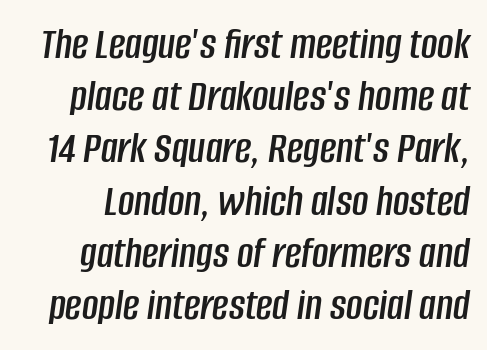
Clear beneath every line of the passage. Varying glyph widths throughout — classic text-font behaviour. Between one letter and the next there's only the usual sliver of space. This is oblique type, the kind used for emphasis or titles.
